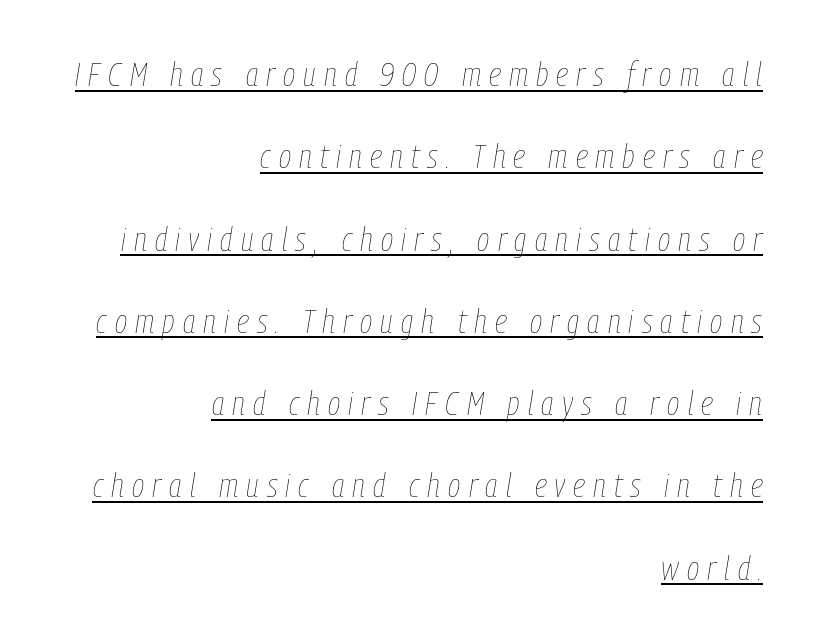
Airy leading. Every row of glyphs terminates at an identical x-position on the right. Is this a fixed-width face? No — the glyphs have proportional, varying widths. Every character sits at an angle, as italics do. A baseline rule has been typeset under these characters.
